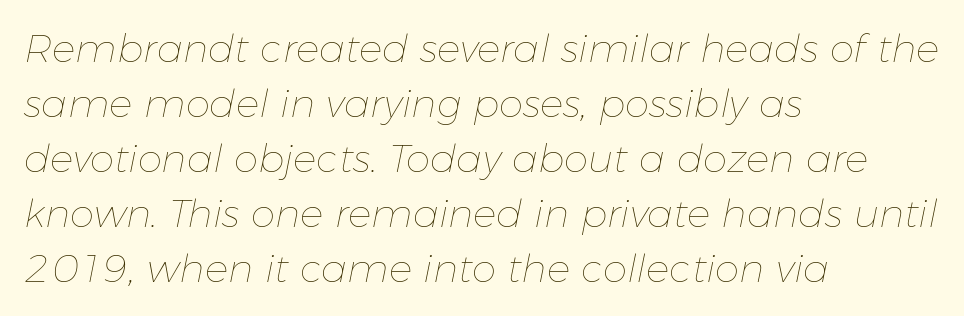
Any mark beneath the type? The region is blank. Style check: oblique. Typeset ragged right — the left edge is the straight one. Does the leading feel generous? No, just average. Spacing verdict: proportional, widths tailored to each character. The type is set solid horizontally, with unmodified tracking.
